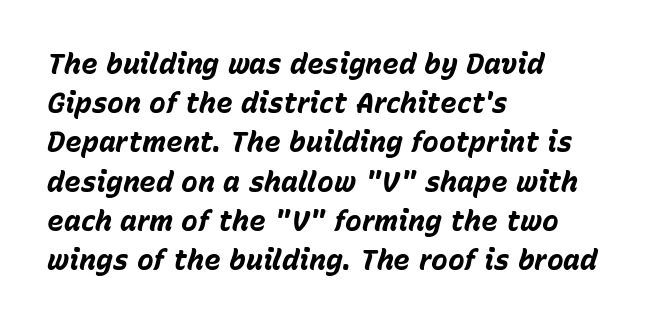
The image shows 28 px bold type, italic (leaning right); set left-aligned, normal line spacing (1.4x), normal letter spacing, not underlined; low stroke contrast and a medium x-height.
